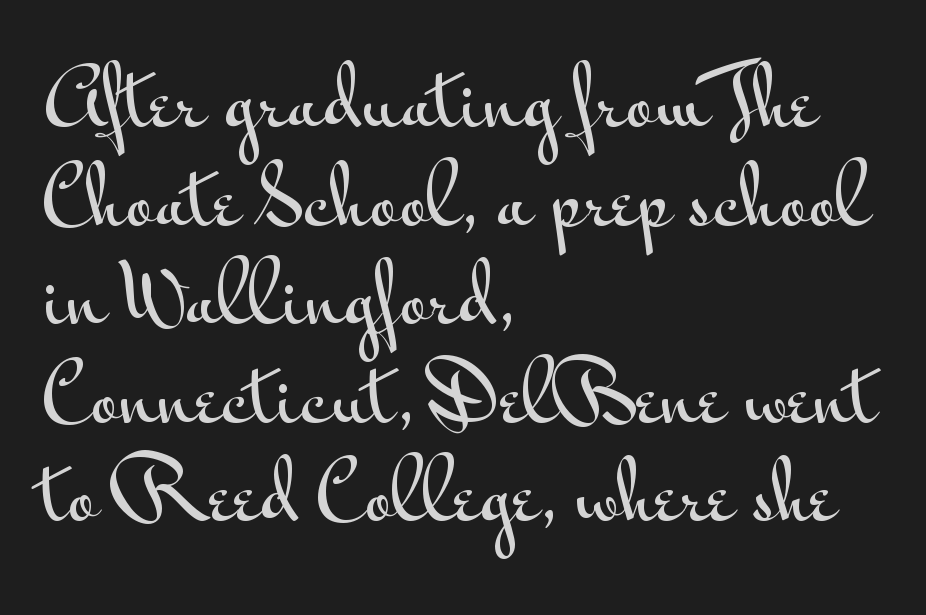
The image shows 77 px wide sans-serif type; set left-aligned, normal line spacing (1.28x), normal letter spacing, not underlined; medium stroke contrast and a small x-height.
